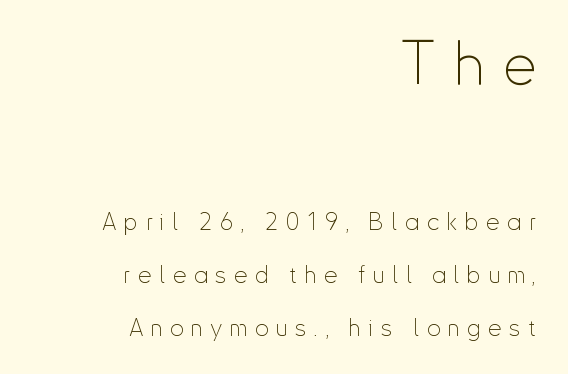
The image shows 59 px thin, condensed sans-serif type, upright; set right-aligned, loose line spacing (2.19x), unusually wide letter spacing (+0.32 em), not underlined; the first (top) block is 2.46x larger; low stroke contrast and a small x-height.
